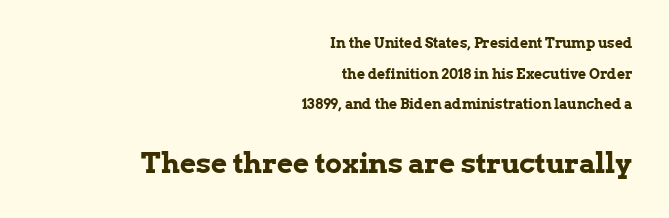
The characters display serif detailing at their extremities. Vertically, the passage feels expansive, rows floating well apart. A typesetter would mark this as roman, not italic. The face used here appears at its bigger size in the lower chunk. The face used here is proportionally spaced, like ordinary book or web type. Honestly, there is no underline to notice here at all.
